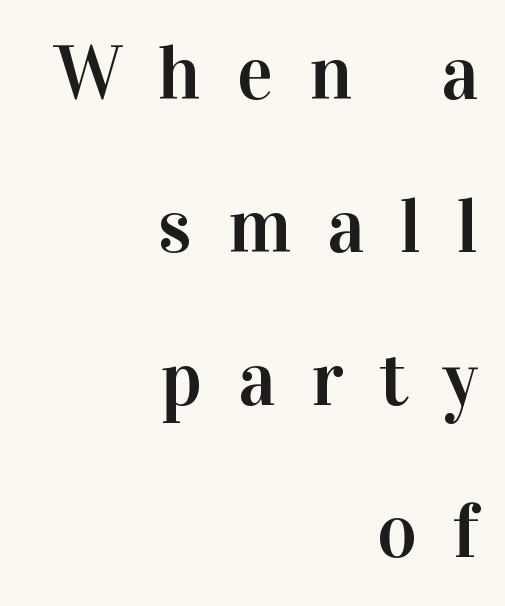
Q: Is the text italic (slanted)? A: No, it is upright.
Q: Is the typeface a serif or a sans-serif typeface? A: Serif.
Q: Is the text underlined? A: No.
Q: How is the paragraph aligned? A: Right-aligned.
Q: Is the spacing between letters normal or unusually wide? A: Unusually wide.
Q: Is the spacing between lines tight, normal or loose? A: Loose.
Q: Width (condensed, normal, or wide)? A: Normal.
Q: Stroke contrast? A: High.
Q: x-height? A: Medium.
Q: Monospaced? A: No.
